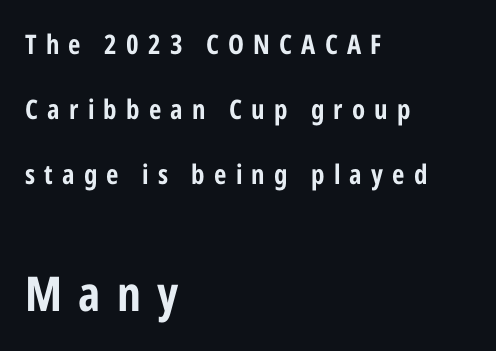
Q: Is the text italic (slanted)? A: No, it is upright.
Q: Is the typeface a serif or a sans-serif typeface? A: Sans-serif.
Q: Is the text underlined? A: No.
Q: How is the paragraph aligned? A: Left-aligned.
Q: Is the spacing between letters normal or unusually wide? A: Unusually wide.
Q: Is the spacing between lines tight, normal or loose? A: Loose.
Q: Which block of text is set in a larger size, the first (top) or the second (bottom)? A: The second (bottom) one.
Q: Width (condensed, normal, or wide)? A: Condensed.
Q: Stroke contrast? A: Low.
Q: x-height? A: Medium.
Q: Monospaced? A: No.
